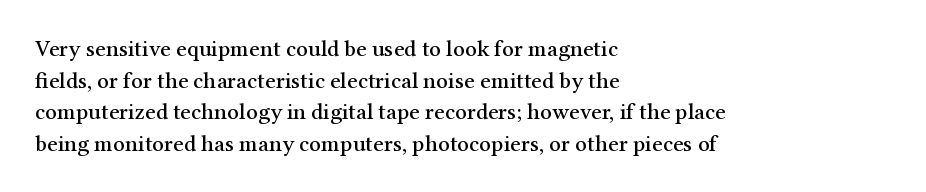
Q: Is the text italic (slanted)? A: No, it is upright.
Q: Is the text underlined? A: No.
Q: How is the paragraph aligned? A: Left-aligned.
Q: Is the spacing between letters normal or unusually wide? A: Normal.
Q: Is the spacing between lines tight, normal or loose? A: Normal.
